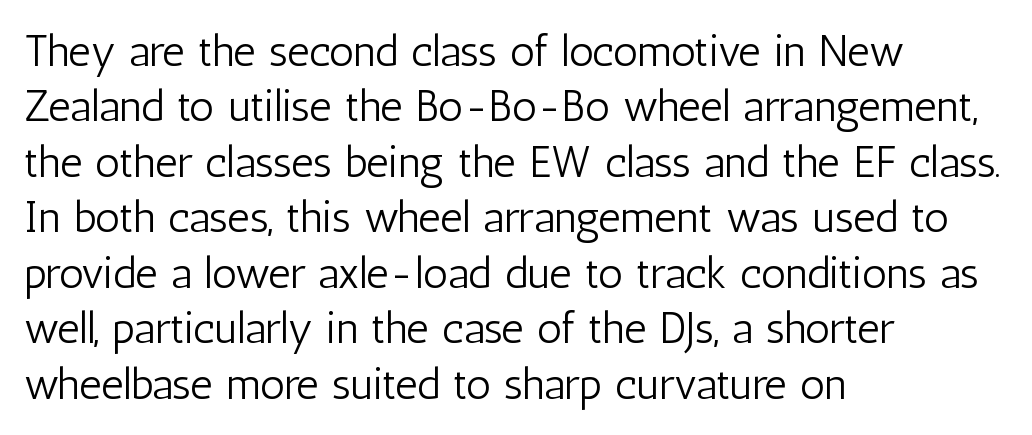
These lines stack with their left ends in a neat column. Weight: in the light-to-regular range. Upright lettering throughout. Letterform terminals end flat and unadorned throughout the passage. Any mark beneath the type? The region is blank.
